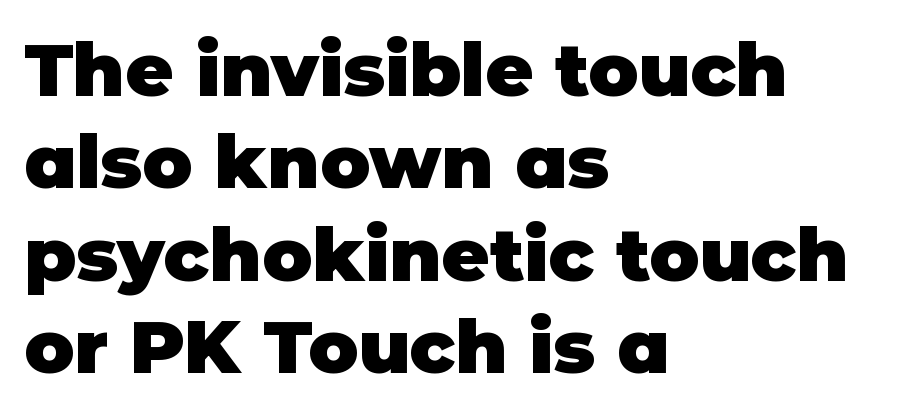
The image shows 74 px heavy sans-serif type, upright; set left-aligned, normal line spacing (1.25x), normal letter spacing, not underlined; low stroke contrast and a large x-height.
